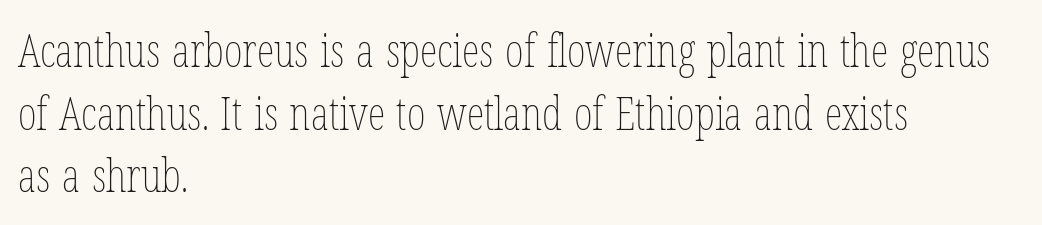
{"italic": "no", "bold": "no", "weight": "thin", "width": "condensed", "stroke_contrast": "low", "x_height": "medium", "monospaced": "no", "underline": "no", "align": "left", "line_spacing": "normal", "line_spacing_ratio": 1.39, "letter_spacing": "normal", "letter_spacing_em": 0.0, "glyph_px": 45}
